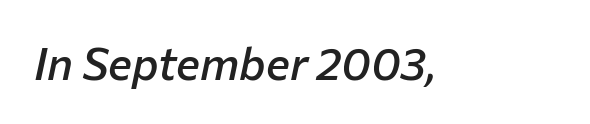
The axis of the letterforms is tilted away from vertical. The foot of each line stays bare and open. These lines keep a tight, regular rhythm from letter to letter. Strokes here are thickened, but only to semibold level.
